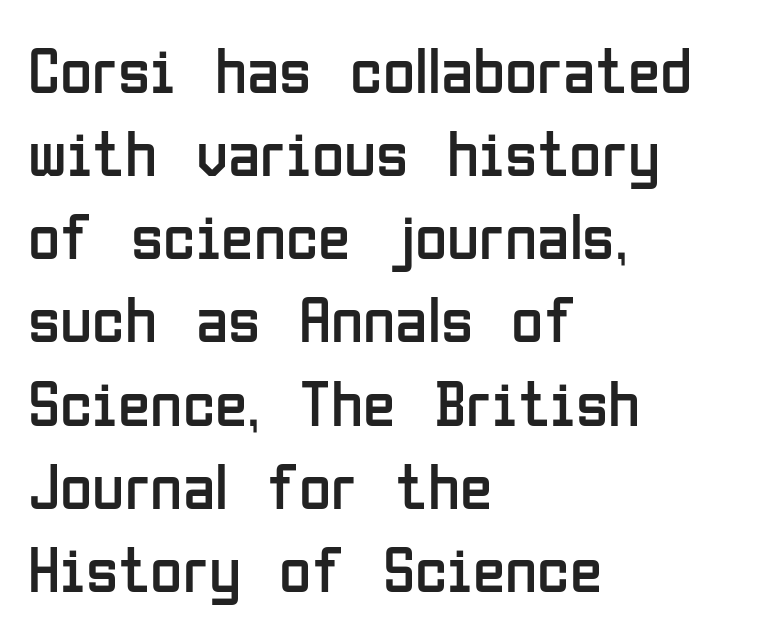
{"serif": "no", "italic": "no", "bold": "no", "weight": "regular", "width": "condensed", "stroke_contrast": "low", "x_height": "medium", "monospaced": "no", "underline": "no", "align": "left", "line_spacing": "normal", "line_spacing_ratio": 1.26, "letter_spacing": "normal", "letter_spacing_em": 0.0, "glyph_px": 66}
